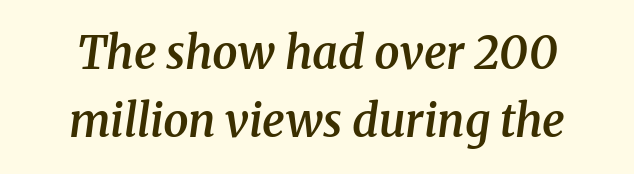
The image shows 45 px semibold serif type, italic (leaning right); set centered, normal line spacing (1.51x), normal letter spacing, not underlined; medium stroke contrast and a medium x-height.
